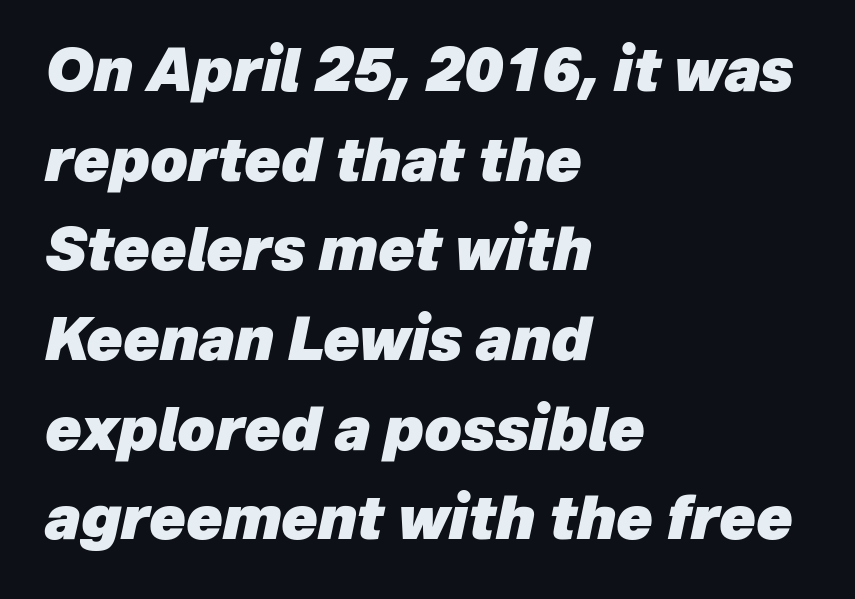
{"italic": "yes", "lean": "right", "slant_degrees": 12, "bold": "yes", "weight": "heavy", "width": "normal", "stroke_contrast": "low", "x_height": "medium", "monospaced": "no", "underline": "no", "align": "left", "line_spacing": "normal", "line_spacing_ratio": 1.52, "letter_spacing": "normal", "letter_spacing_em": 0.0, "glyph_px": 59}
